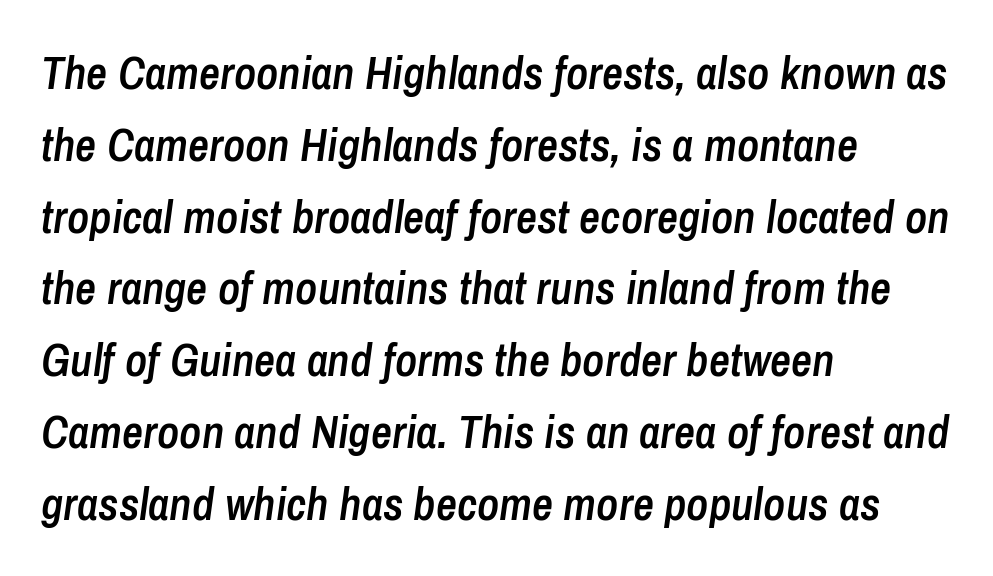
The image shows 46 px semibold, condensed type, italic (leaning right); set left-aligned, normal line spacing (1.56x), normal letter spacing, not underlined; low stroke contrast and a medium x-height.
